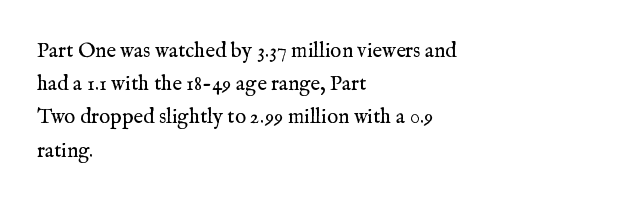
The face looks like a standard text weight, possibly lighter. Short and long lines alike share a common starting point at left. Vertically, the passage feels balanced, rows spaced as you'd expect. A bare baseline throughout the passage. Here the glyphs are tracked normally, forming tight word shapes.
